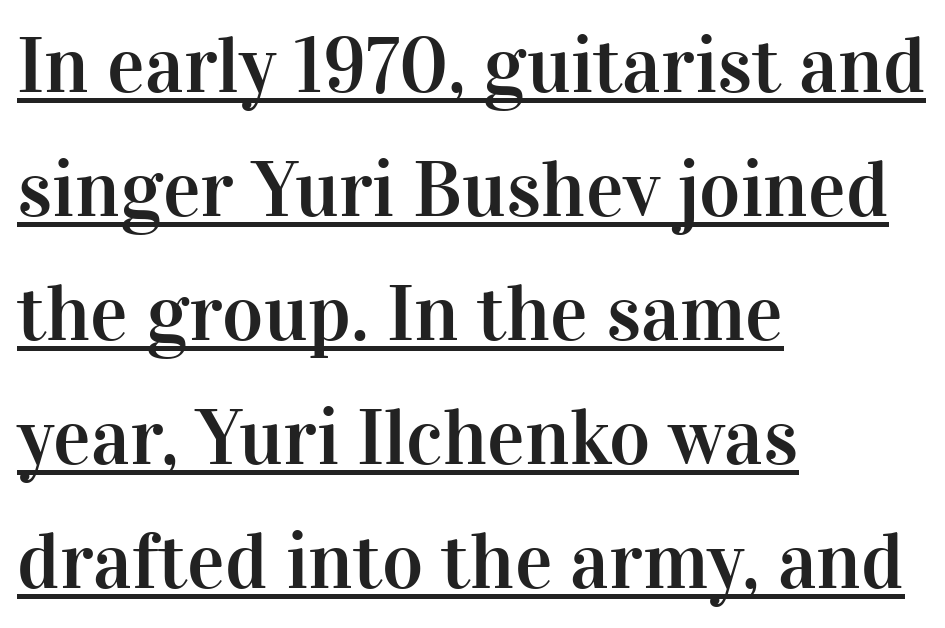
{"serif": "yes", "italic": "no", "width": "normal", "stroke_contrast": "high", "x_height": "medium", "monospaced": "no", "underline": "yes", "align": "left", "line_spacing": "normal", "line_spacing_ratio": 1.57, "letter_spacing": "normal", "letter_spacing_em": 0.0, "glyph_px": 79}
